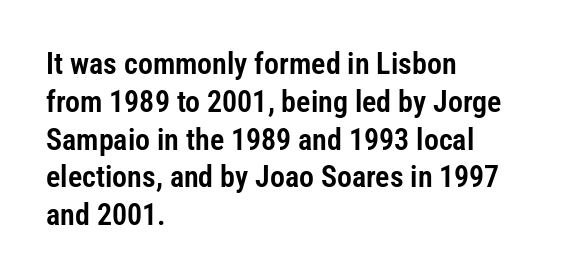
Notice how descenders clear the ascenders below comfortably — that's standard leading. Has an underline been added? It has not. The face used here is rendered with its standard letterfit. Font category for this specimen: sans-serif. Do the characters align in a grid? No, the font is proportional. The lettering holds an erect, upright posture throughout.
